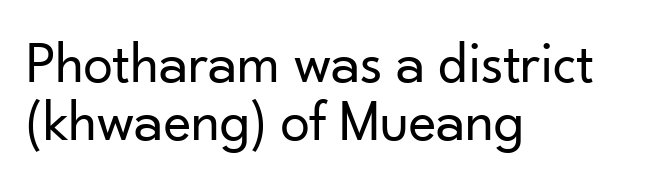
The baseline area is clear. This rendering uses left alignment, leaving the right contour irregular. Do the characters align in a grid? No, the font is proportional. Unbolded letterforms with no extra heft. Each new line begins almost immediately beneath the previous one.
